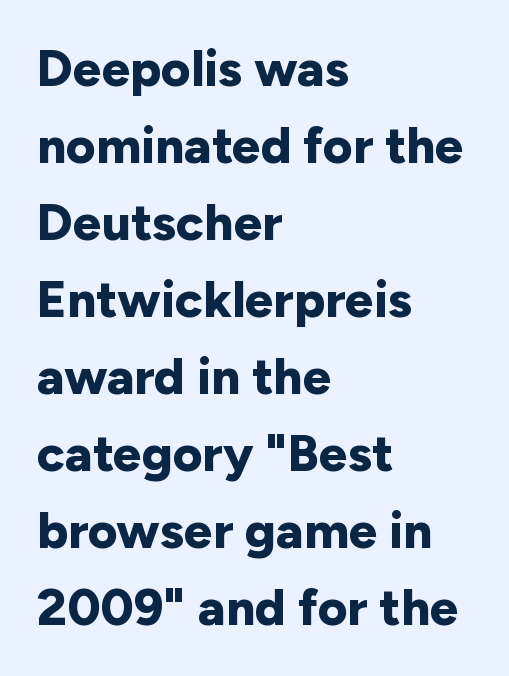
{"serif": "no", "italic": "no", "bold": "yes", "weight": "bold", "width": "normal", "stroke_contrast": "low", "x_height": "medium", "monospaced": "no", "underline": "no", "align": "left", "line_spacing": "normal", "line_spacing_ratio": 1.51, "letter_spacing": "normal", "letter_spacing_em": 0.0, "glyph_px": 51}
